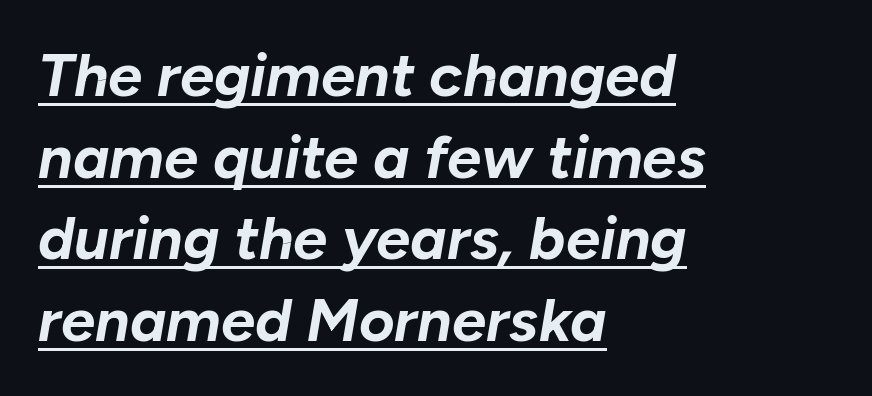
The image shows 61 px bold type, italic (leaning right); set left-aligned, normal line spacing (1.34x), normal letter spacing, underlined; low stroke contrast and a medium x-height.
